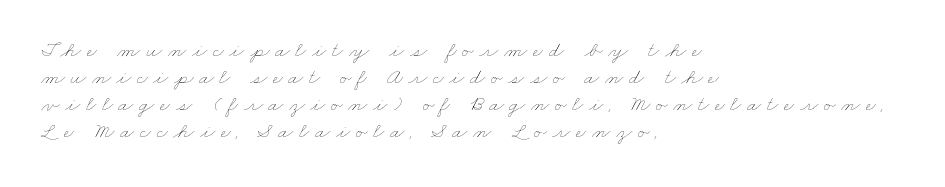
{"bold": "no", "underline": "no", "align": "left", "line_spacing_ratio": 1.23, "letter_spacing": "wide", "letter_spacing_em": 0.25, "glyph_px": 22}
